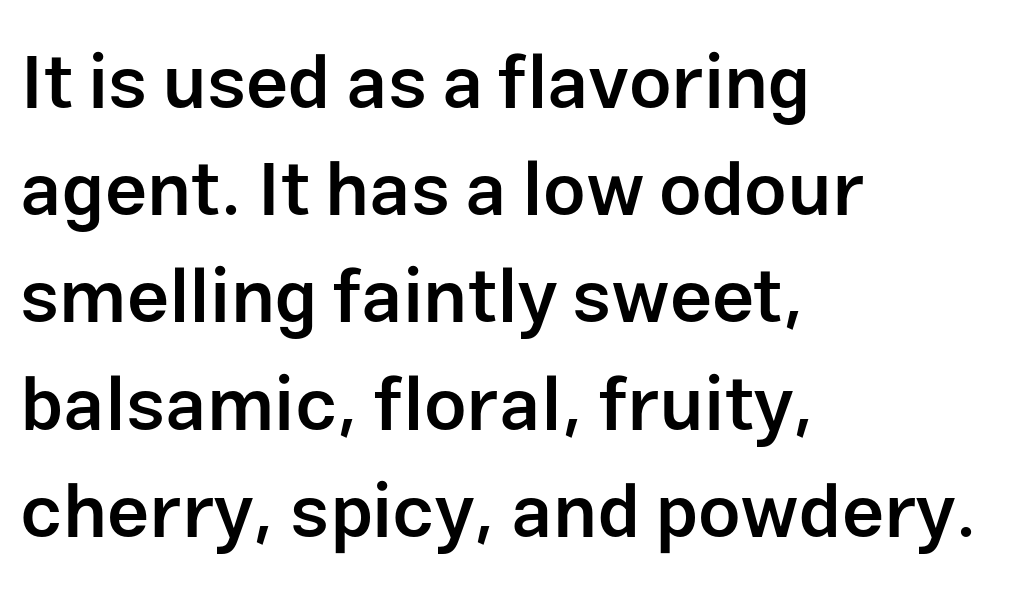
The image shows 75 px semibold sans-serif type, upright; set left-aligned, normal line spacing (1.43x), normal letter spacing, not underlined; low stroke contrast and a medium x-height.
